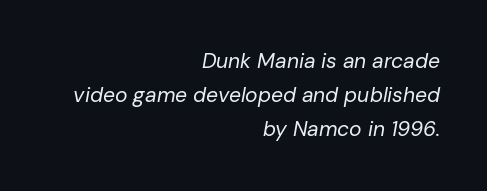
{"italic": "yes", "lean": "right", "slant_degrees": 10, "bold": "no", "underline": "no", "align": "right", "line_spacing": "normal", "line_spacing_ratio": 1.62, "letter_spacing": "normal", "letter_spacing_em": 0.0, "glyph_px": 21}
